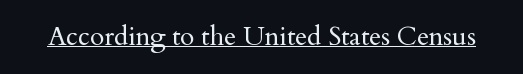
Short note: letters normally spaced. Is this a heavy cut? Hardly; it is regular or lighter. This sample uses an upright cut, with every glyph sitting square on the baseline. Is there an underline? Yes — a line sits under the letters.
